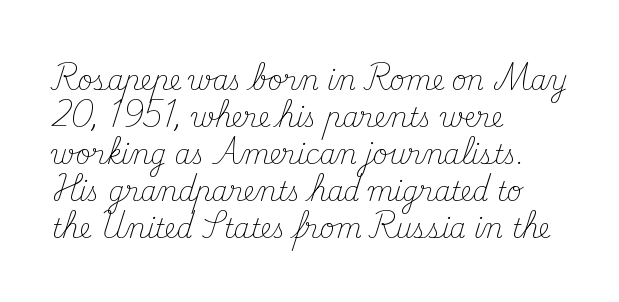
Q: Is the text bold? A: No.
Q: Is the text italic (slanted)? A: Yes.
Q: Is the text underlined? A: No.
Q: How is the paragraph aligned? A: Left-aligned.
Q: Is the spacing between letters normal or unusually wide? A: Normal.
Q: Is the spacing between lines tight, normal or loose? A: Normal.
